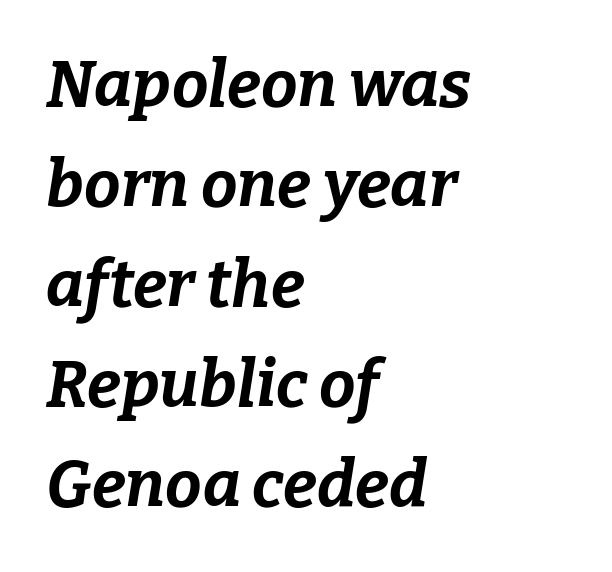
Slant detected: the letters are inclined. Nobody drew a line under any word here. Summary of vertical rhythm: regular, with standard interline spacing. The letters sit at their default tracking, neither squeezed nor spread. You'd pick this weight for a headline — it's a proper bold. In CSS terms this would be text-align: left.
